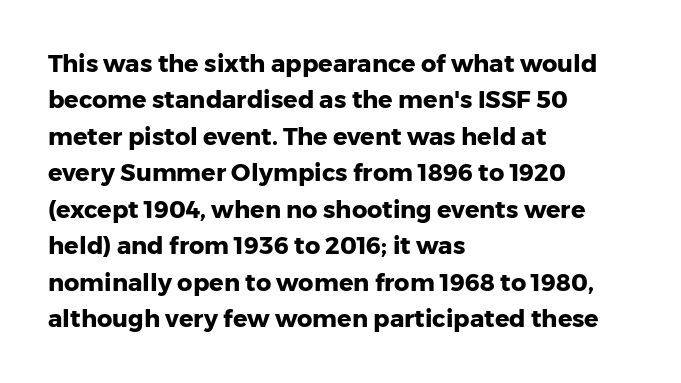
{"italic": "no", "bold": "yes", "underline": "no", "align": "left", "line_spacing": "normal", "line_spacing_ratio": 1.52, "letter_spacing": "normal", "letter_spacing_em": 0.0, "glyph_px": 24}
